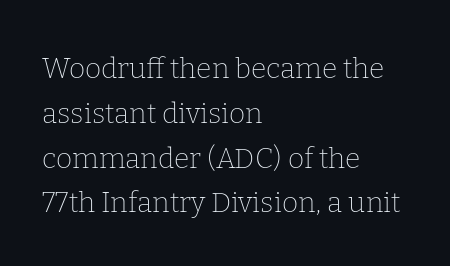
Q: Is the text bold? A: No.
Q: Is the text italic (slanted)? A: No, it is upright.
Q: Is the typeface a serif or a sans-serif typeface? A: Serif.
Q: Is the text underlined? A: No.
Q: How is the paragraph aligned? A: Left-aligned.
Q: Is the spacing between letters normal or unusually wide? A: Normal.
Q: Is the spacing between lines tight, normal or loose? A: Normal.
Q: Width (condensed, normal, or wide)? A: Normal.
Q: Stroke contrast? A: Low.
Q: x-height? A: Medium.
Q: Monospaced? A: No.
